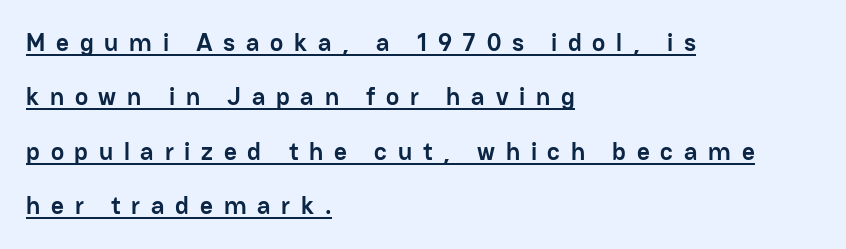
Q: Is the text bold? A: Yes.
Q: Is the text italic (slanted)? A: No, it is upright.
Q: Is the text underlined? A: Yes.
Q: How is the paragraph aligned? A: Left-aligned.
Q: Is the spacing between letters normal or unusually wide? A: Unusually wide.
Q: Is the spacing between lines tight, normal or loose? A: Loose.
